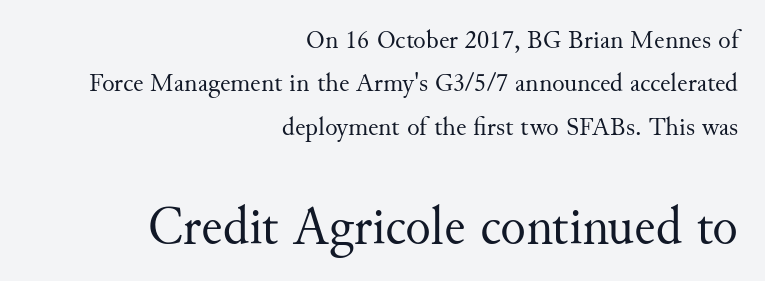
Q: Is the text bold? A: No.
Q: Is the text italic (slanted)? A: No, it is upright.
Q: Is the typeface a serif or a sans-serif typeface? A: Serif.
Q: Is the text underlined? A: No.
Q: How is the paragraph aligned? A: Right-aligned.
Q: Is the spacing between letters normal or unusually wide? A: Normal.
Q: Is the spacing between lines tight, normal or loose? A: Normal.
Q: Which block of text is set in a larger size, the first (top) or the second (bottom)? A: The second (bottom) one.
Q: Width (condensed, normal, or wide)? A: Normal.
Q: Stroke contrast? A: Medium.
Q: x-height? A: Small.
Q: Monospaced? A: No.
